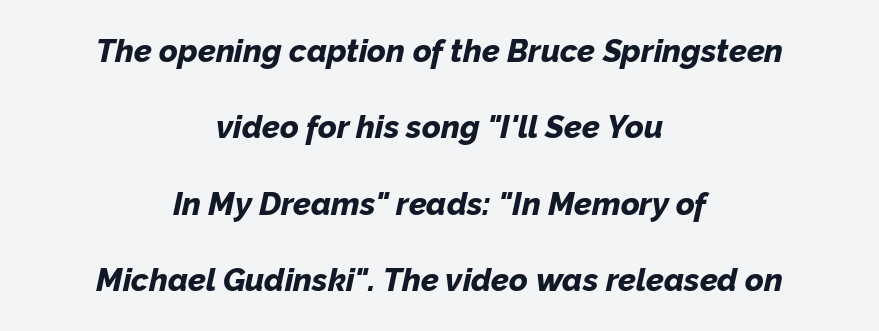
The strokes are fattened all the way to bold. Horizontal alignment here is central, giving a formal, balanced look. These lines stand farther apart than default settings would place them. You could not count columns in this text — the font is proportionally spaced. The space directly below the letters is spotless. This sample uses plain, unmodified letter spacing.
